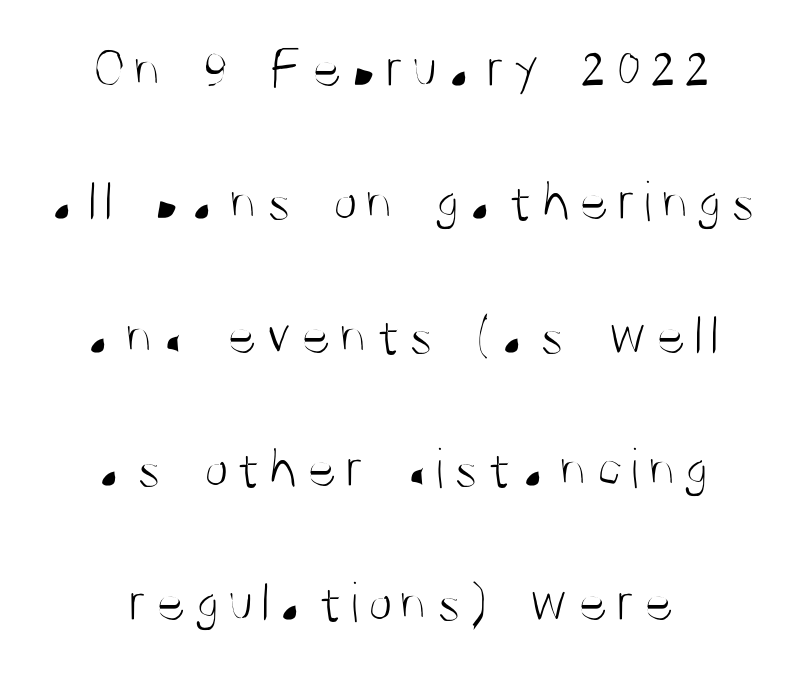
Q: Is the text bold? A: No.
Q: Is the text italic (slanted)? A: No, it is upright.
Q: Is the typeface a serif or a sans-serif typeface? A: Sans-serif.
Q: Is the text underlined? A: No.
Q: How is the paragraph aligned? A: Centered.
Q: Is the spacing between lines tight, normal or loose? A: Loose.
Q: Width (condensed, normal, or wide)? A: Condensed.
Q: Stroke contrast? A: Medium.
Q: x-height? A: Large.
Q: Monospaced? A: No.
